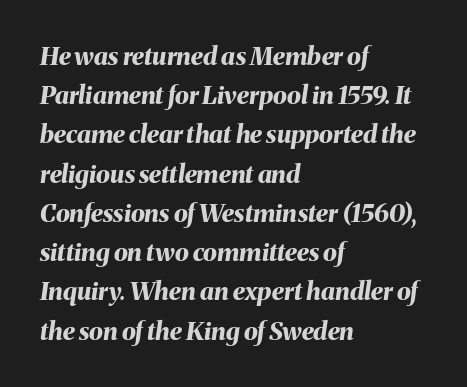
The space directly below the letters is spotless. Regarding leading, the lines here are spaced in the standard way. The passage is arranged the way most books set body copy — flush left. How are the letters spaced? Ordinarily, with no added tracking.
